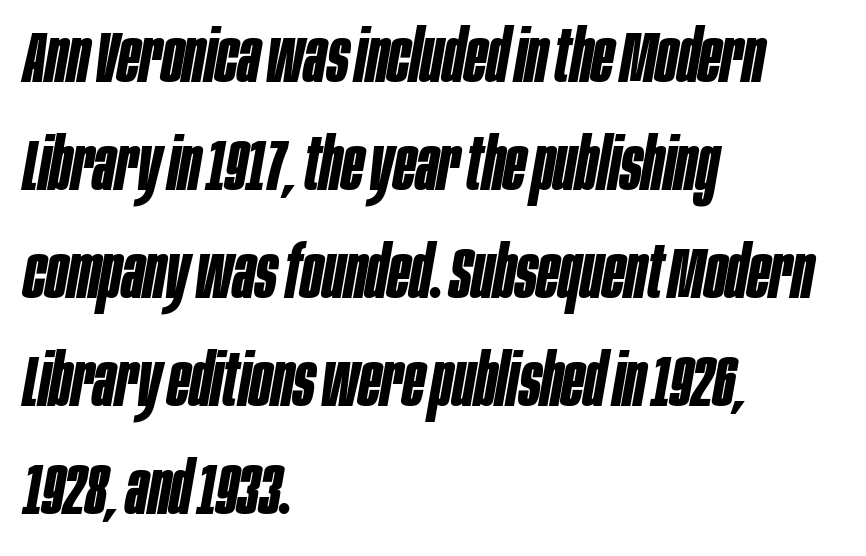
{"italic": "yes", "lean": "right", "slant_degrees": 10, "bold": "yes", "weight": "bold", "width": "condensed", "stroke_contrast": "low", "x_height": "large", "monospaced": "no", "underline": "no", "align": "left", "line_spacing": "normal", "line_spacing_ratio": 1.5, "letter_spacing": "normal", "letter_spacing_em": 0.0, "glyph_px": 72}
